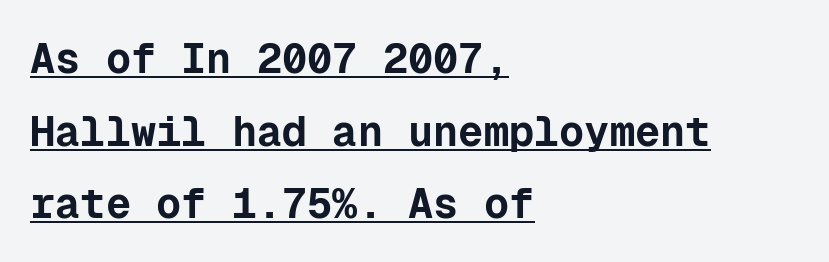
Q: Is the text bold? A: Yes.
Q: Is the text italic (slanted)? A: No, it is upright.
Q: Is the typeface a serif or a sans-serif typeface? A: Sans-serif.
Q: Is the text underlined? A: Yes.
Q: How is the paragraph aligned? A: Left-aligned.
Q: Is the spacing between letters normal or unusually wide? A: Normal.
Q: Width (condensed, normal, or wide)? A: Normal.
Q: Stroke contrast? A: Low.
Q: x-height? A: Medium.
Q: Monospaced? A: Yes.
